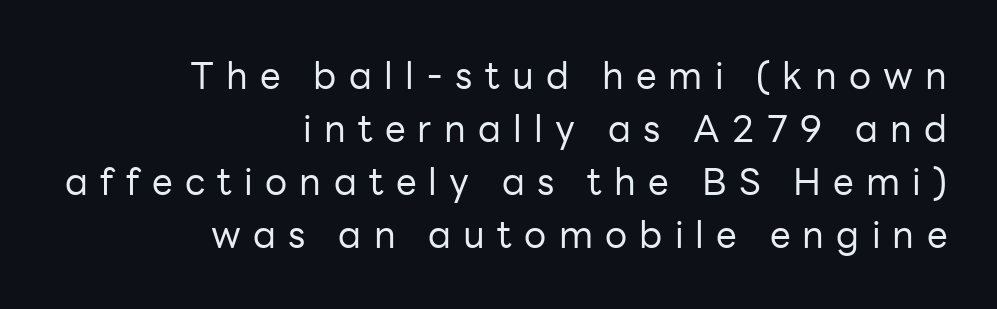
{"serif": "no", "italic": "no", "bold": "no", "weight": "regular", "width": "normal", "stroke_contrast": "low", "x_height": "medium", "monospaced": "no", "underline": "no", "align": "right", "line_spacing": "normal", "line_spacing_ratio": 1.43, "letter_spacing": "wide", "letter_spacing_em": 0.33, "glyph_px": 37}
